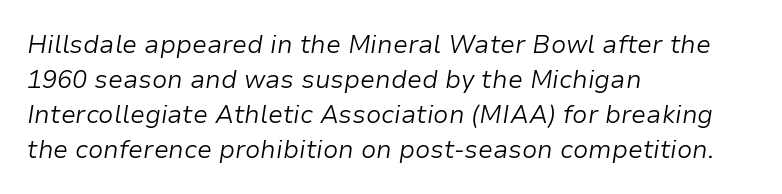
{"italic": "yes", "lean": "right", "slant_degrees": 9, "bold": "no", "underline": "no", "align": "left", "line_spacing": "normal", "line_spacing_ratio": 1.4, "letter_spacing": "normal", "letter_spacing_em": 0.0, "glyph_px": 25}
